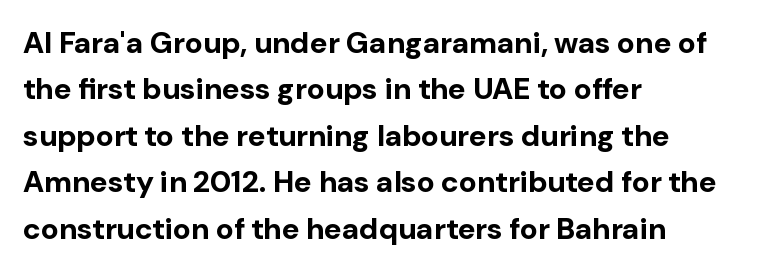
The image shows 30 px bold sans-serif type, upright; set left-aligned, normal line spacing (1.55x), normal letter spacing, not underlined; low stroke contrast and a medium x-height.
